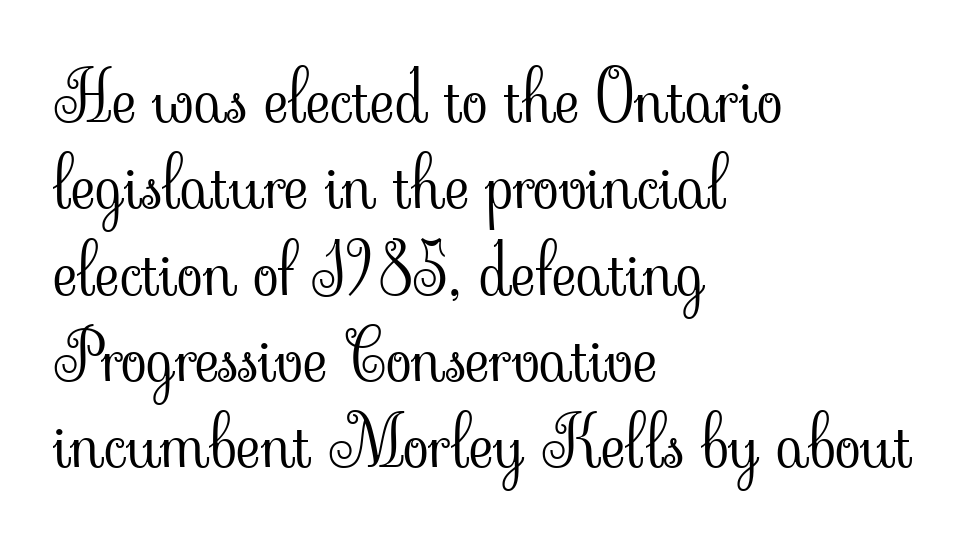
Q: Is the text bold? A: No.
Q: Is the text italic (slanted)? A: No, it is upright.
Q: Is the typeface a serif or a sans-serif typeface? A: Serif.
Q: Is the text underlined? A: No.
Q: How is the paragraph aligned? A: Left-aligned.
Q: Is the spacing between letters normal or unusually wide? A: Normal.
Q: Is the spacing between lines tight, normal or loose? A: Normal.
Q: Width (condensed, normal, or wide)? A: Normal.
Q: Stroke contrast? A: Low.
Q: x-height? A: Small.
Q: Monospaced? A: No.
